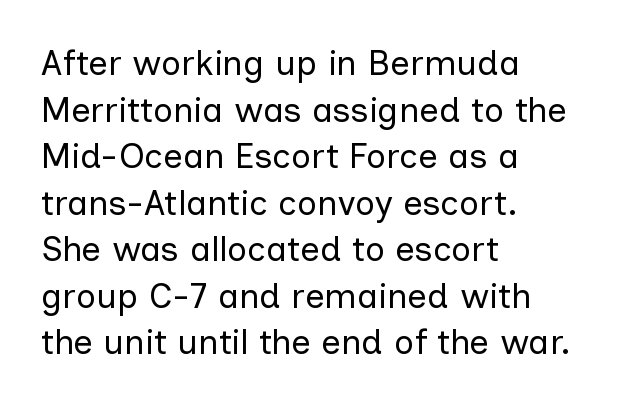
The passage is arranged the way most books set body copy — flush left. No word sits above an underline. Designer's note — italics off, roman on. These lines are rendered in a variable-pitch font.
